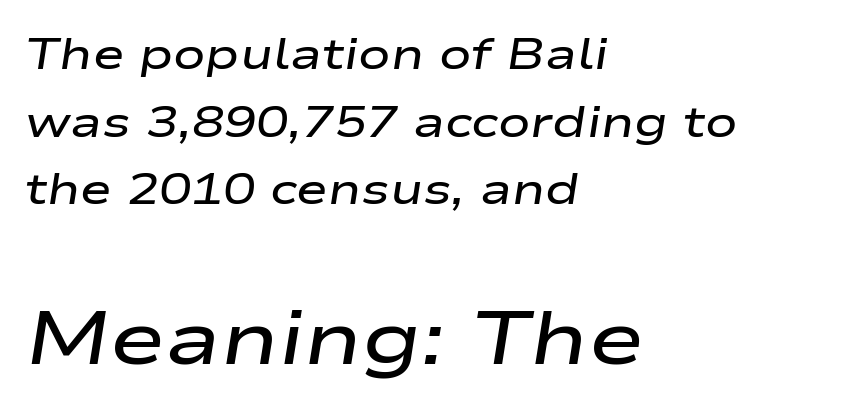
When letters slant like this, we call the style italic. The emphasis by scale lands on block number two, below. Note the varied advance widths — an 'i' is clearly narrower than an 'm'. Vertically, the passage feels balanced, rows spaced as you'd expect. Nobody drew a line under any word here. Short note: letters normally spaced.
